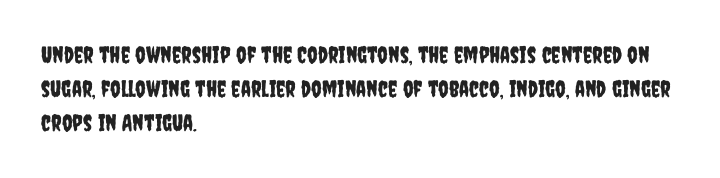
Left-aligned paragraph, ragged on the right. Compared with typical body copy, the letter spacing here is the same. A roman cut, with each character standing at attention. Baseline-to-baseline distance is the conventional proportion of letter height. The string is rendered with underlining switched off.
